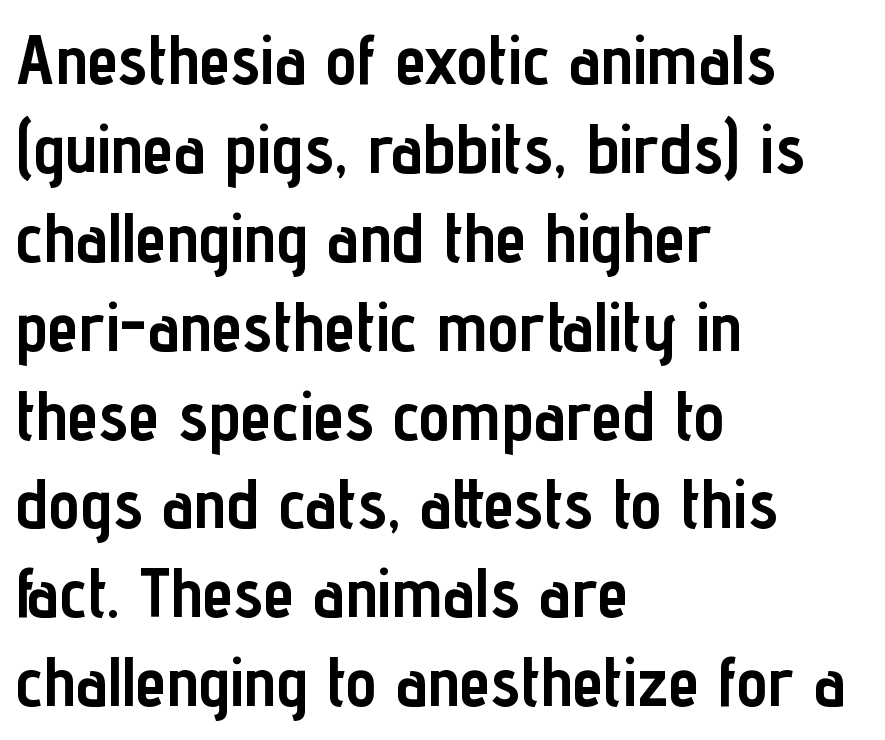
Q: Is the text bold? A: Yes.
Q: Is the text italic (slanted)? A: No, it is upright.
Q: Is the typeface a serif or a sans-serif typeface? A: Sans-serif.
Q: Is the text underlined? A: No.
Q: How is the paragraph aligned? A: Left-aligned.
Q: Is the spacing between letters normal or unusually wide? A: Normal.
Q: Is the spacing between lines tight, normal or loose? A: Normal.
Q: Width (condensed, normal, or wide)? A: Condensed.
Q: Stroke contrast? A: Low.
Q: x-height? A: Medium.
Q: Monospaced? A: No.
